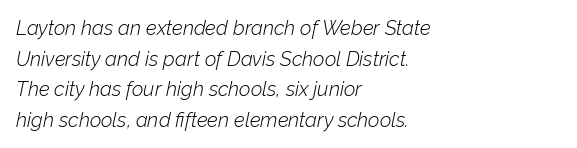
The image shows 20 px text type, italic (leaning right); set left-aligned, normal line spacing (1.53x), normal letter spacing, not underlined.
